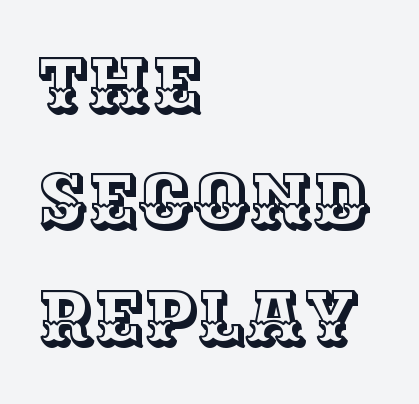
The image shows 76 px text type, upright; set left-aligned, normal line spacing (1.53x), normal letter spacing, not underlined; a large x-height.
